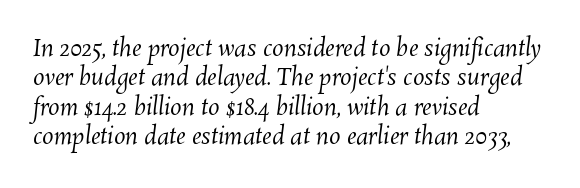
In terms of leading, this rendering sits right in the middle. The baseline area is clear. Tracking here is standard; glyphs follow each other at the usual distance. Weight class: somewhere from thin through regular. The paragraph shown leans on its left margin.
